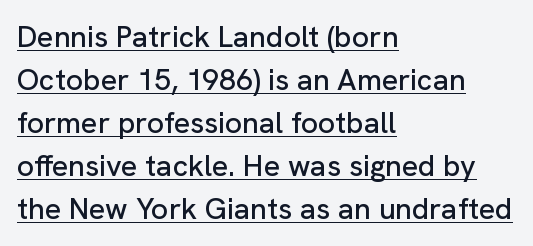
The rendering uses the underline text-decoration. Here the glyphs are tracked normally, forming tight word shapes. Regular leading. Upright lettering throughout. Is this a sans? Yes — the strokes have no serifs. The face used here is proportionally spaced, like ordinary book or web type.
